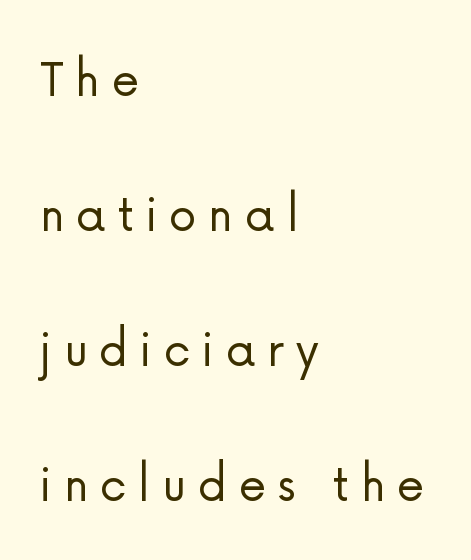
The characters display no serif detailing; their extremities are plain. One-word summary of the alignment: left. Summary of vertical rhythm: relaxed, with wide interline spacing. When letters stand straight like this, we call the style roman or upright.
